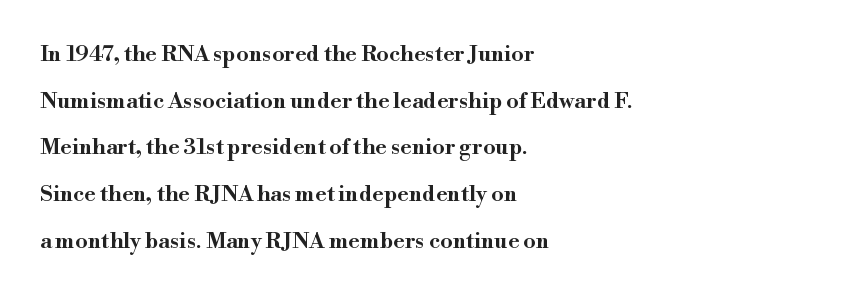
{"italic": "no", "underline": "no", "align": "left", "line_spacing": "loose", "line_spacing_ratio": 2.12, "letter_spacing": "normal", "letter_spacing_em": 0.0, "glyph_px": 22}
